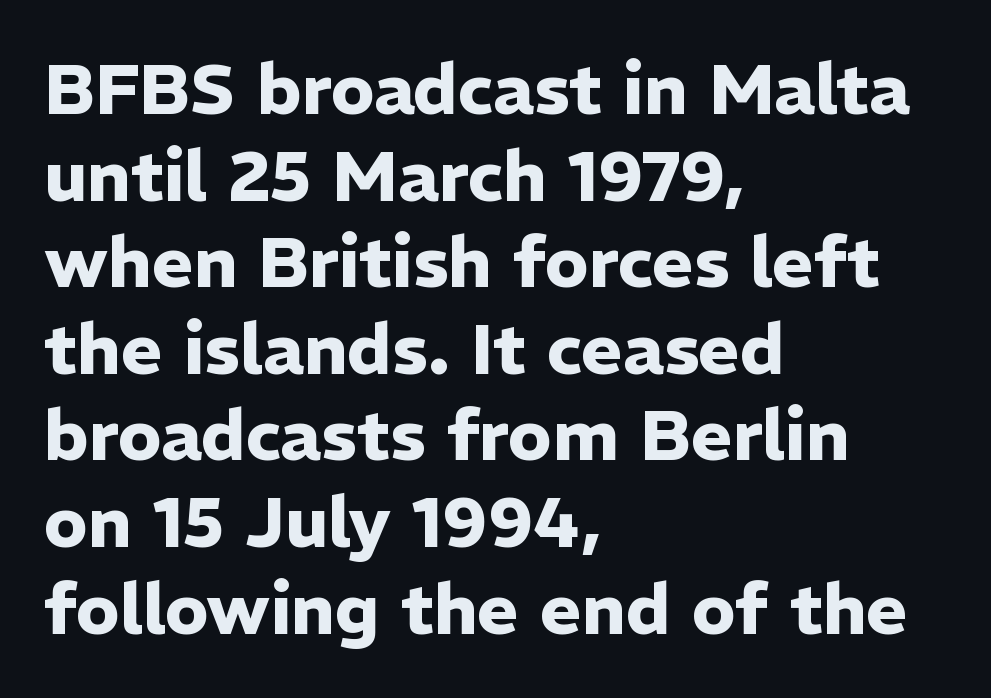
Q: Is the text bold? A: Yes.
Q: Is the text italic (slanted)? A: No, it is upright.
Q: Is the typeface a serif or a sans-serif typeface? A: Sans-serif.
Q: Is the text underlined? A: No.
Q: How is the paragraph aligned? A: Left-aligned.
Q: Is the spacing between letters normal or unusually wide? A: Normal.
Q: Width (condensed, normal, or wide)? A: Normal.
Q: Stroke contrast? A: Low.
Q: x-height? A: Medium.
Q: Monospaced? A: No.
